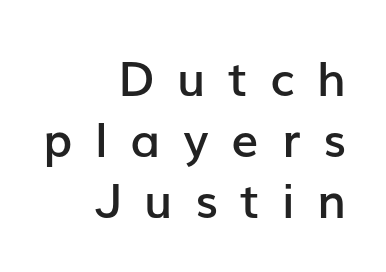
Q: Is the text bold? A: Semi-bold.
Q: Is the text italic (slanted)? A: No, it is upright.
Q: Is the typeface a serif or a sans-serif typeface? A: Sans-serif.
Q: Is the text underlined? A: No.
Q: How is the paragraph aligned? A: Right-aligned.
Q: Is the spacing between letters normal or unusually wide? A: Unusually wide.
Q: Is the spacing between lines tight, normal or loose? A: Normal.
Q: Width (condensed, normal, or wide)? A: Normal.
Q: Stroke contrast? A: Low.
Q: x-height? A: Medium.
Q: Monospaced? A: No.
